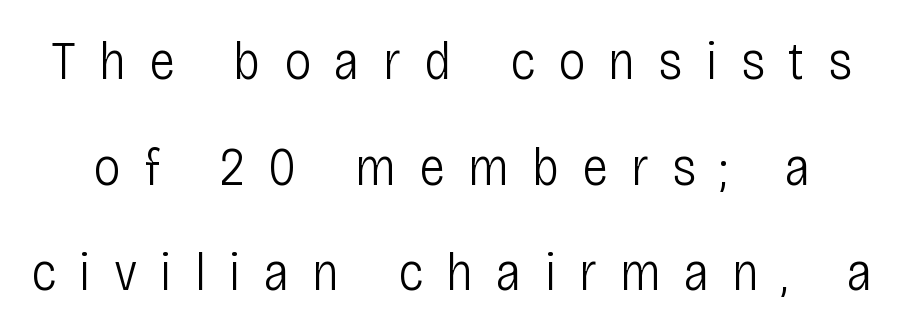
This is sans-serif lettering, the kind often seen on screens and signage. Is this a heavy cut? Hardly; it is regular or lighter. Check the space under the baseline: it is left empty. Think of a printed novel: that variable character pitch is what you see here.
